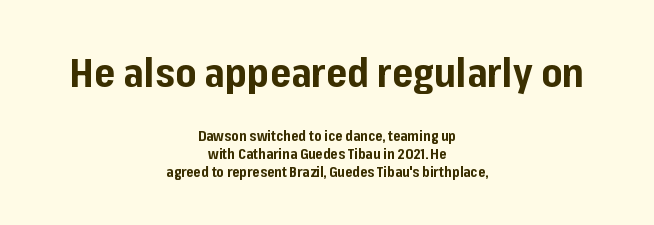
How would I describe the line gaps? Plain and ordinary. You can tell from the bare stems that sans-serif type was used. Here the first block reads like a headline and the second like body copy. The string is rendered with underlining switched off. Stroke thickness is high; the sample reads as a true bold. Varying glyph widths throughout — classic text-font behaviour.
